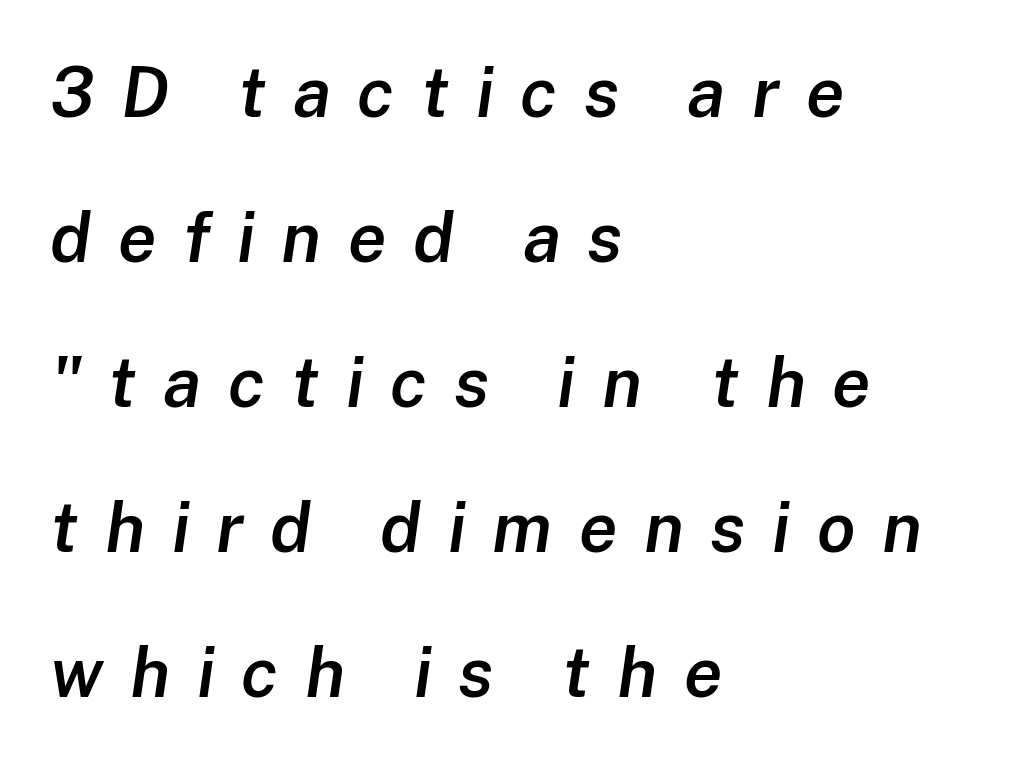
Short and long lines alike share a common starting point at left. Would a proofreader flag this as italicized? Yes. The gaps between neighbouring characters are conspicuously large. Each row of text sits above clean, open space. Notice the strokes are somewhat thickened but not fully heavy: this is a semibold. Character widths vary here, with narrow letters taking less room than wide ones.
